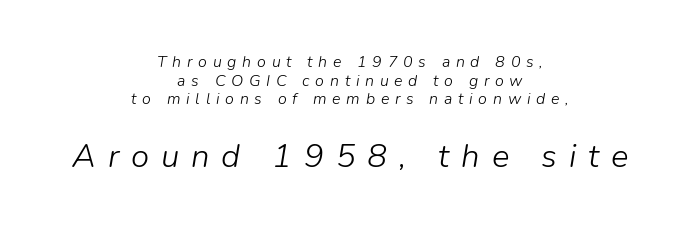
{"italic": "yes", "lean": "right", "slant_degrees": 9, "bold": "no", "weight": "light", "width": "normal", "stroke_contrast": "low", "x_height": "medium", "monospaced": "no", "underline": "no", "align": "center", "line_spacing_ratio": 1.17, "letter_spacing": "wide", "letter_spacing_em": 0.36, "larger_block": "second", "size_ratio": 2.06, "glyph_px": 33}
